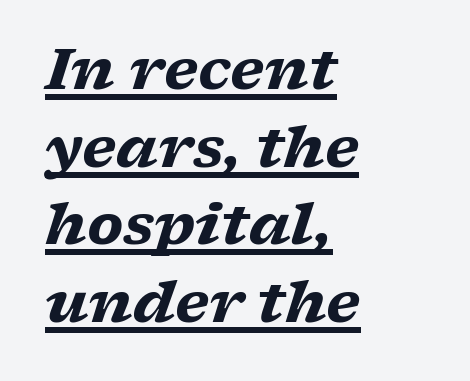
The image shows 57 px heavy, wide serif type, italic (leaning right); set left-aligned, normal line spacing (1.36x), normal letter spacing, underlined; low stroke contrast and a medium x-height.
